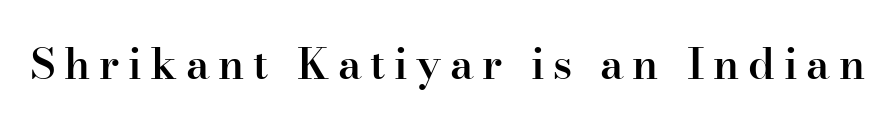
The image shows 43 px semibold serif type, upright; set unusually wide letter spacing (+0.2 em), not underlined; high stroke contrast and a small x-height.
